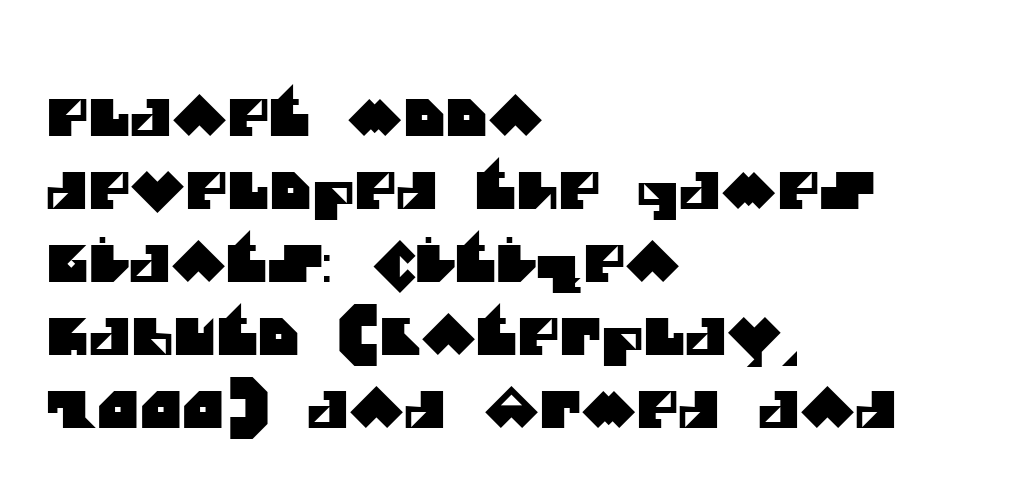
{"serif": "no", "width": "normal", "stroke_contrast": "medium", "x_height": "large", "monospaced": "no", "underline": "no", "align": "left", "line_spacing": "normal", "line_spacing_ratio": 1.43, "letter_spacing": "normal", "letter_spacing_em": 0.0, "glyph_px": 51}
